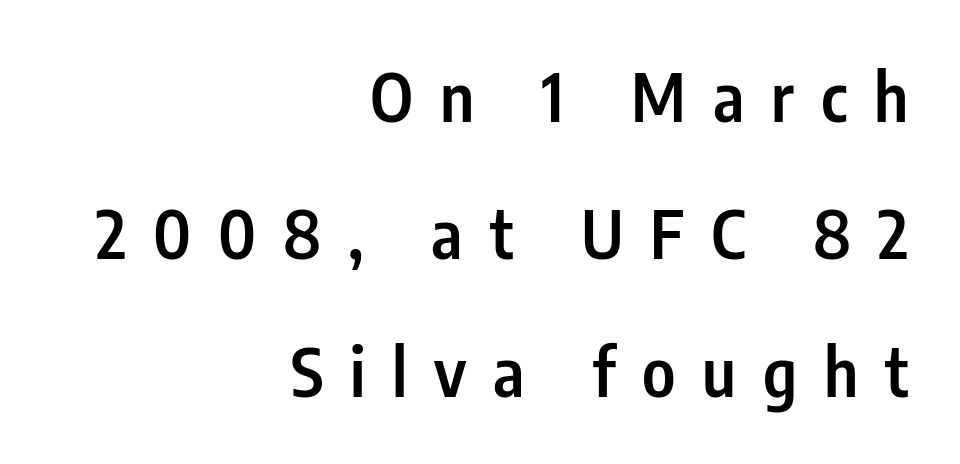
The image shows 67 px semibold, condensed sans-serif type, upright; set right-aligned, loose line spacing (2.05x), unusually wide letter spacing (+0.4 em), not underlined; low stroke contrast and a medium x-height.
